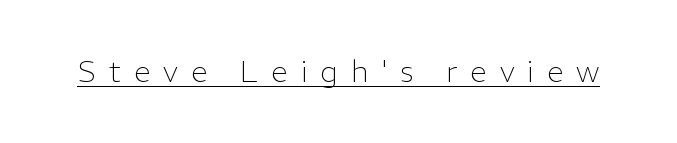
The face used here is a sans, in the tradition of grotesques and geometrics. Varying glyph widths throughout — classic text-font behaviour. Observe the wide spacing: letters keep a clear distance from each other. This sample carries an underscore along the baseline area.
